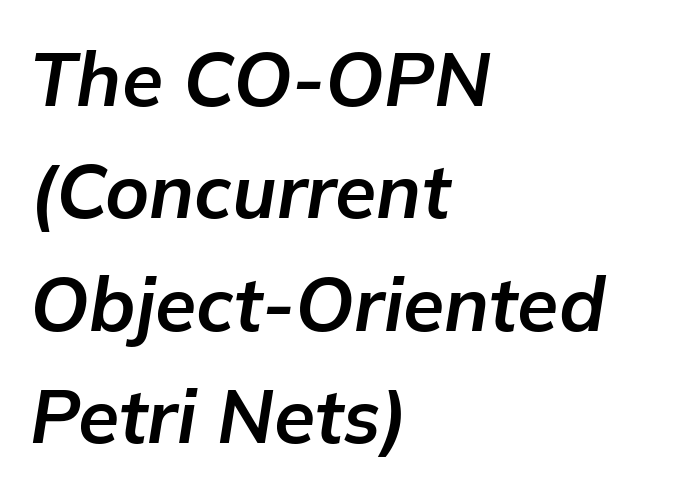
The image shows 75 px bold type, italic (leaning right); set left-aligned, normal line spacing (1.5x), normal letter spacing, not underlined; low stroke contrast and a medium x-height.
